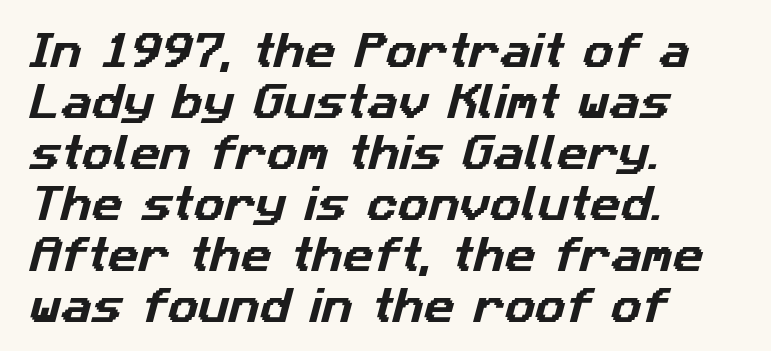
The image shows 38 px sans-serif type; set left-aligned, normal line spacing (1.34x), normal letter spacing, not underlined; low stroke contrast and a medium x-height.
